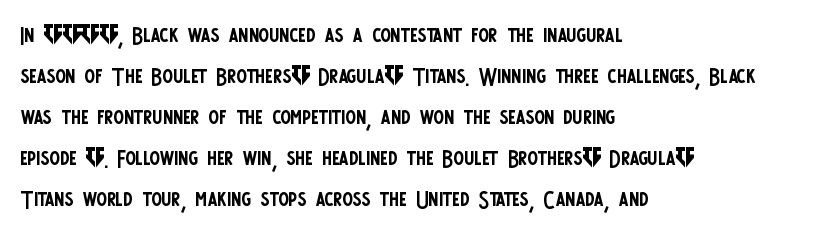
Q: Is the text bold? A: No.
Q: Is the text italic (slanted)? A: No, it is upright.
Q: Is the typeface a serif or a sans-serif typeface? A: Sans-serif.
Q: Is the text underlined? A: No.
Q: How is the paragraph aligned? A: Left-aligned.
Q: Is the spacing between letters normal or unusually wide? A: Normal.
Q: Is the spacing between lines tight, normal or loose? A: Normal.
Q: Width (condensed, normal, or wide)? A: Condensed.
Q: Stroke contrast? A: Low.
Q: x-height? A: Large.
Q: Monospaced? A: No.
